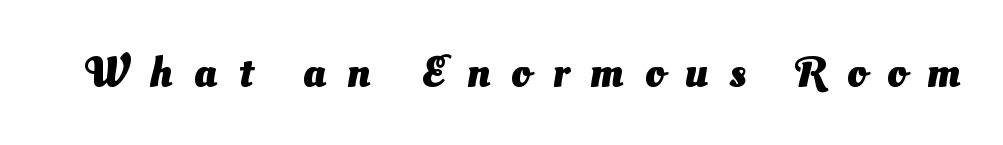
{"serif": "no", "bold": "yes", "weight": "heavy", "width": "normal", "stroke_contrast": "medium", "x_height": "small", "monospaced": "no", "underline": "no", "letter_spacing": "wide", "letter_spacing_em": 0.49, "glyph_px": 43}
